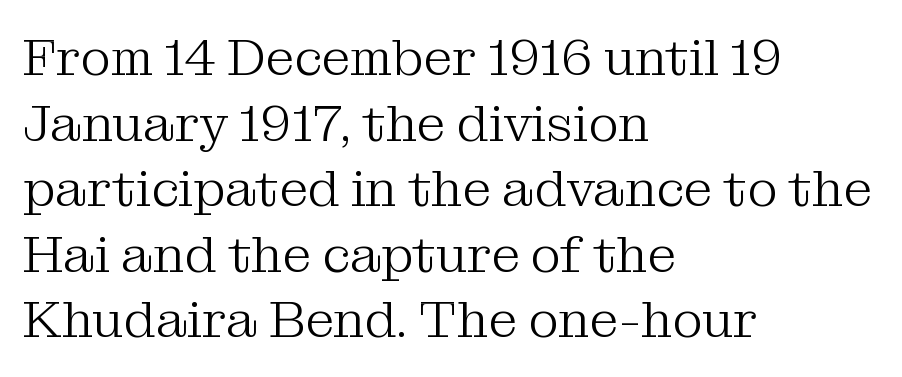
Counters stay open thanks to moderate or lighter strokes. Beneath every word, the page is bare. Students, observe: this is what conventionally led text looks like. The lettering holds an erect, upright posture throughout.
